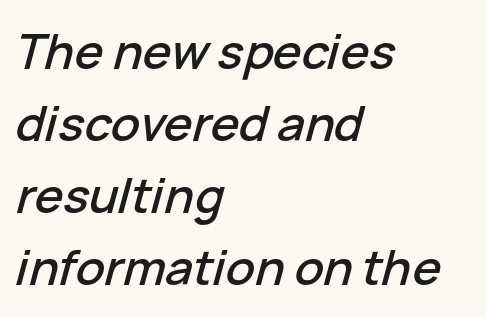
{"italic": "yes", "lean": "right", "slant_degrees": 15, "width": "normal", "stroke_contrast": "low", "x_height": "medium", "monospaced": "no", "underline": "no", "align": "left", "line_spacing": "normal", "line_spacing_ratio": 1.5, "letter_spacing": "normal", "letter_spacing_em": 0.0, "glyph_px": 48}
